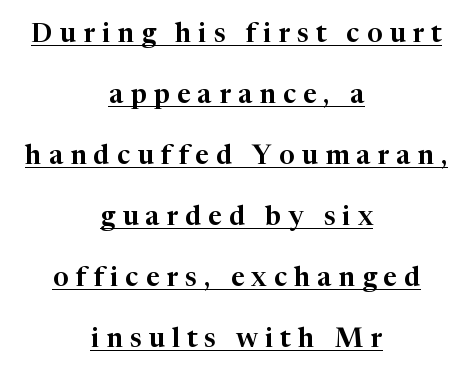
{"italic": "no", "underline": "yes", "align": "center", "line_spacing": "loose", "line_spacing_ratio": 2.26, "letter_spacing": "wide", "letter_spacing_em": 0.26, "glyph_px": 27}
